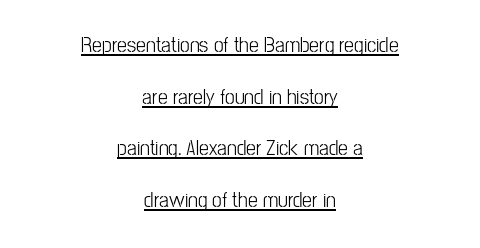
Every character sits straight up, as roman type does. Spacing between characters is what you'd get straight out of the box. In CSS terms this would be text-align: center. You could fit nearly another row in the gap between these rows.
